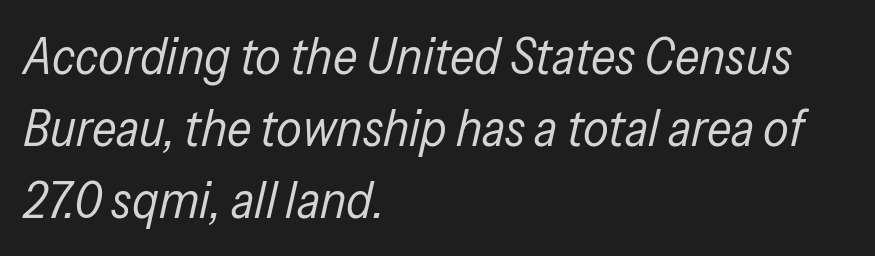
The image shows 51 px regular-weight, condensed type, italic (leaning right); set left-aligned, normal line spacing (1.41x), normal letter spacing, not underlined; low stroke contrast and a medium x-height.
